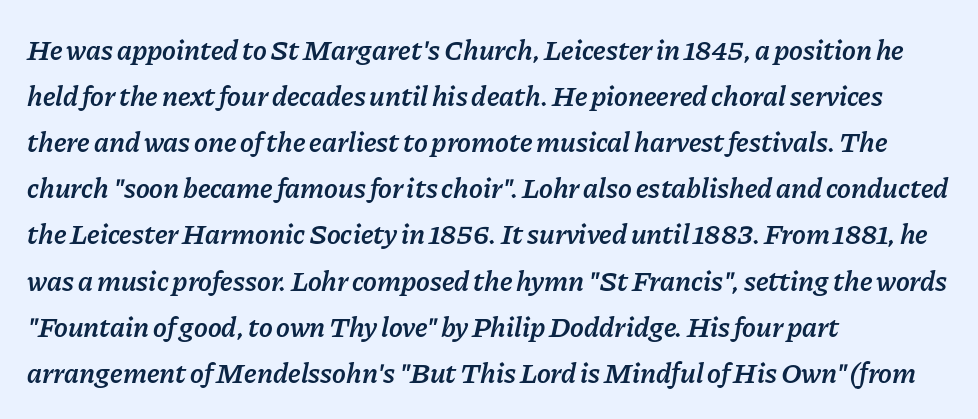
The image shows 29 px semibold type, italic (leaning right); set left-aligned, normal line spacing (1.59x), normal letter spacing, not underlined; low stroke contrast and a medium x-height.
